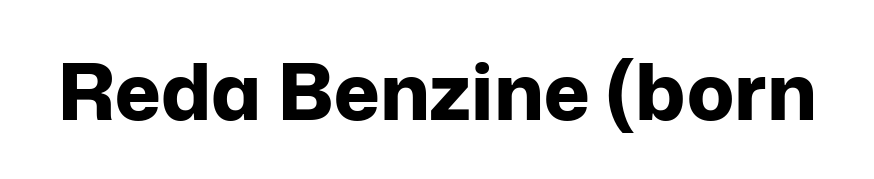
Q: Is the text bold? A: Yes.
Q: Is the text italic (slanted)? A: No, it is upright.
Q: Is the typeface a serif or a sans-serif typeface? A: Sans-serif.
Q: Is the text underlined? A: No.
Q: Is the spacing between letters normal or unusually wide? A: Normal.
Q: Width (condensed, normal, or wide)? A: Normal.
Q: Stroke contrast? A: Low.
Q: x-height? A: Medium.
Q: Monospaced? A: No.
